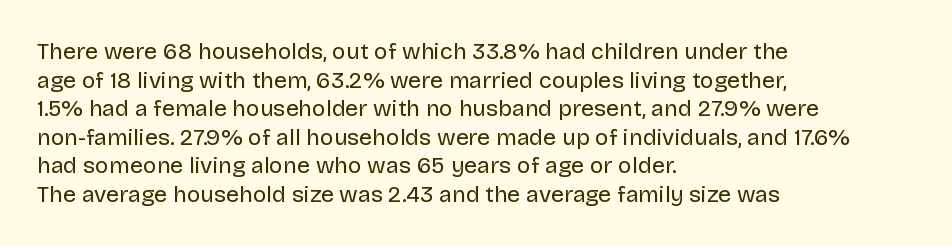
The image shows 23 px text type, upright; set left-aligned, line spacing 1.24x, normal letter spacing, not underlined.
